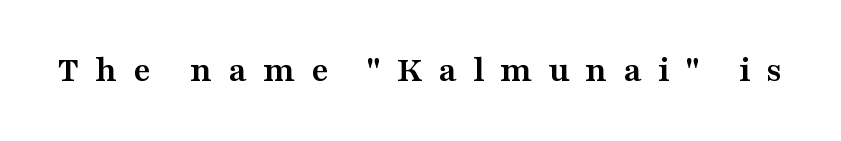
{"serif": "yes", "italic": "no", "bold": "yes", "weight": "semibold", "width": "wide", "stroke_contrast": "medium", "x_height": "medium", "monospaced": "no", "underline": "no", "letter_spacing": "wide", "letter_spacing_em": 0.43, "glyph_px": 37}
